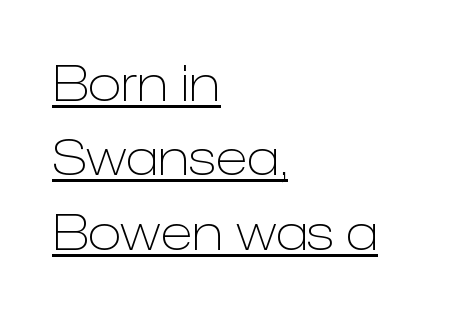
{"serif": "no", "italic": "no", "bold": "no", "weight": "light", "width": "normal", "stroke_contrast": "low", "x_height": "medium", "monospaced": "no", "underline": "yes", "align": "left", "line_spacing": "normal", "line_spacing_ratio": 1.49, "letter_spacing": "normal", "letter_spacing_em": 0.0, "glyph_px": 50}
